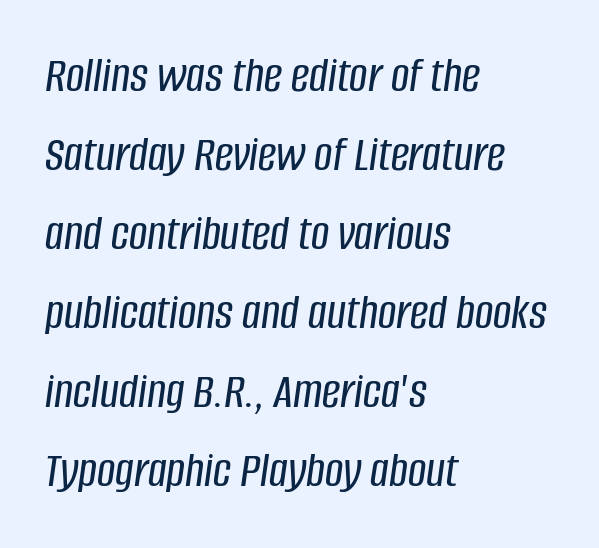
{"italic": "yes", "lean": "right", "slant_degrees": 8, "width": "condensed", "stroke_contrast": "low", "x_height": "large", "monospaced": "no", "underline": "no", "align": "left", "line_spacing": "normal", "line_spacing_ratio": 1.55, "letter_spacing": "normal", "letter_spacing_em": 0.0, "glyph_px": 51}
